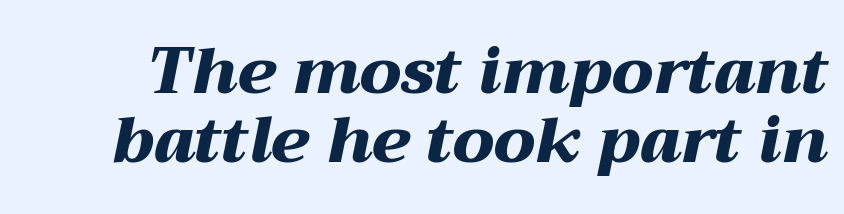
Q: Is the text bold? A: Yes.
Q: Is the text italic (slanted)? A: Yes, it leans right by about 12 degrees.
Q: Is the text underlined? A: No.
Q: Is the spacing between letters normal or unusually wide? A: Normal.
Q: Is the spacing between lines tight, normal or loose? A: Tight.
Q: Width (condensed, normal, or wide)? A: Wide.
Q: Stroke contrast? A: Medium.
Q: x-height? A: Medium.
Q: Monospaced? A: No.
